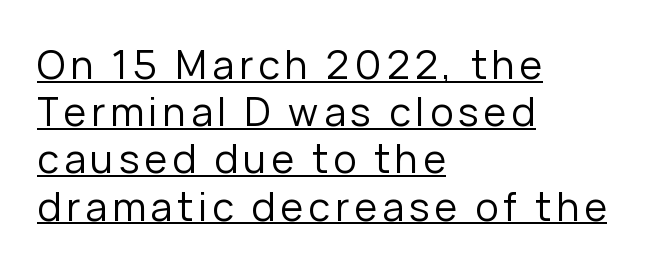
Q: Is the text bold? A: No.
Q: Is the text italic (slanted)? A: No, it is upright.
Q: Is the typeface a serif or a sans-serif typeface? A: Sans-serif.
Q: Is the text underlined? A: Yes.
Q: How is the paragraph aligned? A: Left-aligned.
Q: Width (condensed, normal, or wide)? A: Normal.
Q: Stroke contrast? A: Low.
Q: x-height? A: Medium.
Q: Monospaced? A: No.
